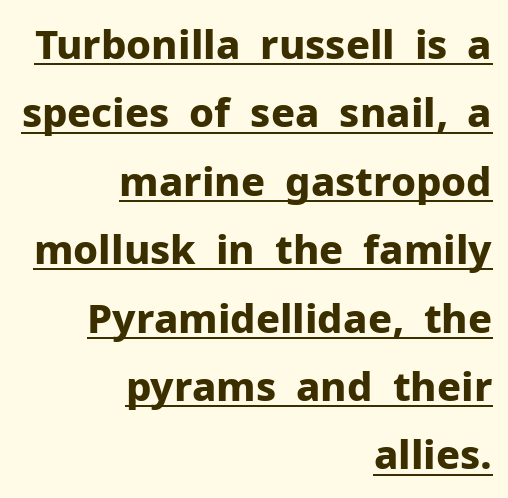
The image shows 40 px bold sans-serif type, upright; set right-aligned, line spacing 1.71x, normal letter spacing, underlined; low stroke contrast and a medium x-height.
